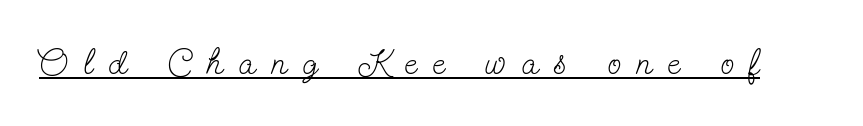
{"serif": "yes", "bold": "no", "weight": "light", "width": "condensed", "stroke_contrast": "low", "x_height": "small", "monospaced": "no", "underline": "yes", "letter_spacing": "wide", "letter_spacing_em": 0.46, "glyph_px": 35}
